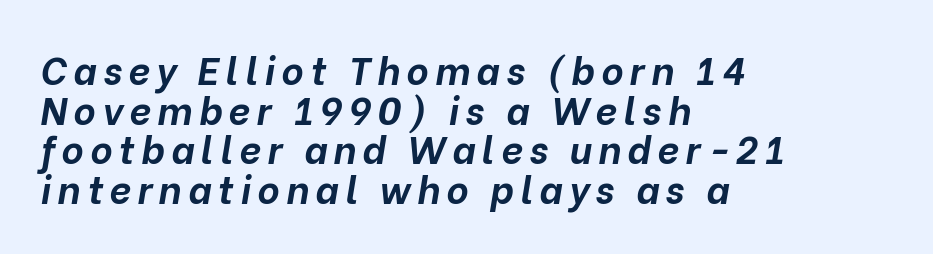
Q: Is the text bold? A: Yes.
Q: Is the text italic (slanted)? A: Yes, it leans right by about 10 degrees.
Q: Is the text underlined? A: No.
Q: How is the paragraph aligned? A: Left-aligned.
Q: Is the spacing between lines tight, normal or loose? A: Tight.
Q: Width (condensed, normal, or wide)? A: Normal.
Q: Stroke contrast? A: Low.
Q: x-height? A: Medium.
Q: Monospaced? A: No.
